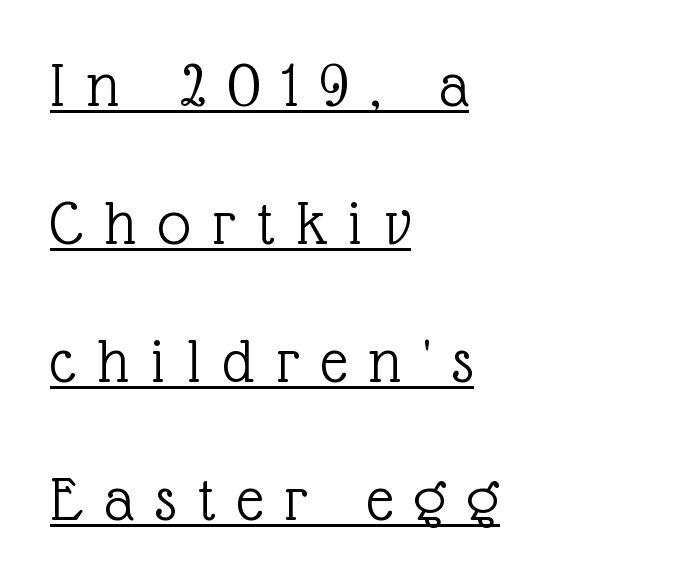
Q: Is the text bold? A: No.
Q: Is the text italic (slanted)? A: No, it is upright.
Q: Is the typeface a serif or a sans-serif typeface? A: Serif.
Q: Is the text underlined? A: Yes.
Q: How is the paragraph aligned? A: Left-aligned.
Q: Is the spacing between letters normal or unusually wide? A: Unusually wide.
Q: Is the spacing between lines tight, normal or loose? A: Loose.
Q: Width (condensed, normal, or wide)? A: Normal.
Q: x-height? A: Medium.
Q: Monospaced? A: No.
